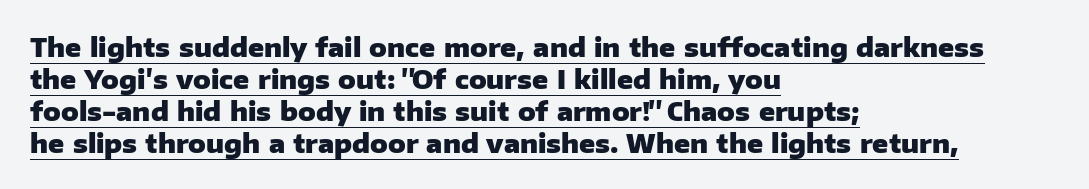
{"italic": "no", "bold": "yes", "underline": "yes", "align": "left", "line_spacing_ratio": 1.23, "letter_spacing": "normal", "letter_spacing_em": 0.0, "glyph_px": 26}
